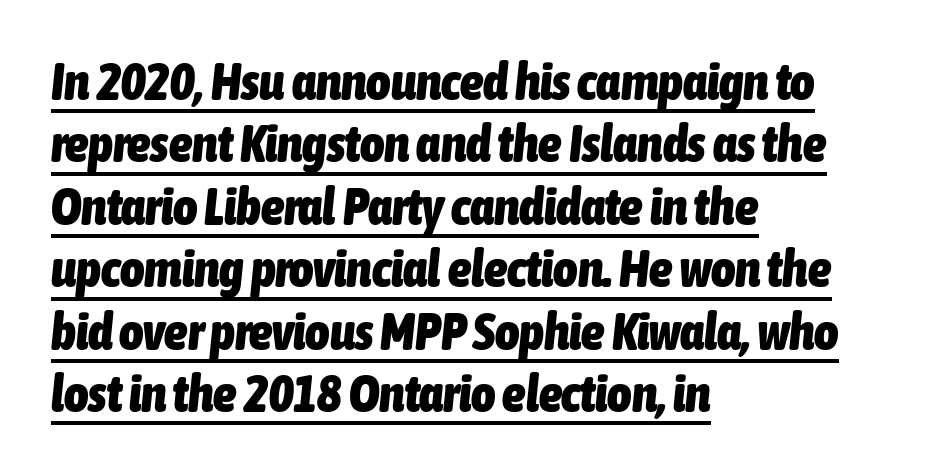
{"italic": "yes", "lean": "right", "slant_degrees": 6, "bold": "yes", "weight": "heavy", "width": "condensed", "stroke_contrast": "low", "x_height": "medium", "monospaced": "no", "underline": "yes", "align": "left", "line_spacing_ratio": 1.2, "letter_spacing": "normal", "letter_spacing_em": 0.0, "glyph_px": 52}
